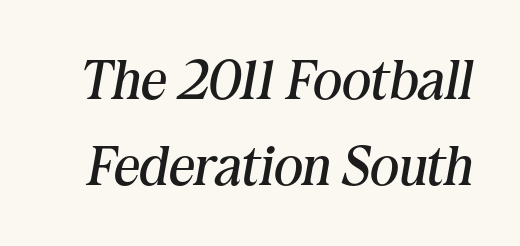
Q: Is the text bold? A: No.
Q: Is the text italic (slanted)? A: Yes, it leans right by about 10 degrees.
Q: Is the typeface a serif or a sans-serif typeface? A: Serif.
Q: Is the text underlined? A: No.
Q: Is the spacing between letters normal or unusually wide? A: Normal.
Q: Is the spacing between lines tight, normal or loose? A: Normal.
Q: Width (condensed, normal, or wide)? A: Normal.
Q: Stroke contrast? A: Medium.
Q: x-height? A: Medium.
Q: Monospaced? A: No.
